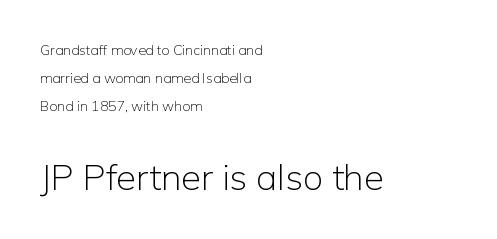
The image shows 36 px light sans-serif type, upright; set left-aligned, loose line spacing (2.0x), normal letter spacing, not underlined; the second (bottom) block is 2.57x larger; low stroke contrast and a medium x-height.
